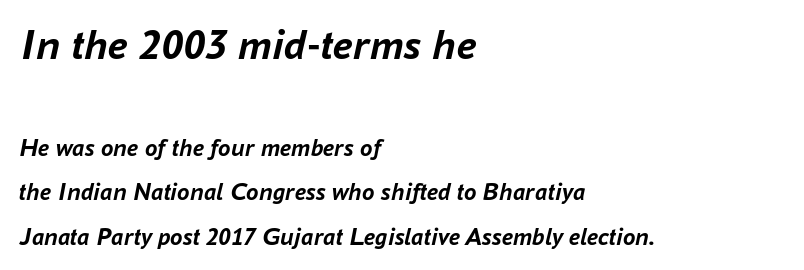
Q: Is the text bold? A: Yes.
Q: Is the text italic (slanted)? A: Yes, it leans right by about 16 degrees.
Q: Is the text underlined? A: No.
Q: How is the paragraph aligned? A: Left-aligned.
Q: Is the spacing between letters normal or unusually wide? A: Normal.
Q: Which block of text is set in a larger size, the first (top) or the second (bottom)? A: The first (top) one.
Q: Width (condensed, normal, or wide)? A: Normal.
Q: Stroke contrast? A: Low.
Q: x-height? A: Medium.
Q: Monospaced? A: No.
